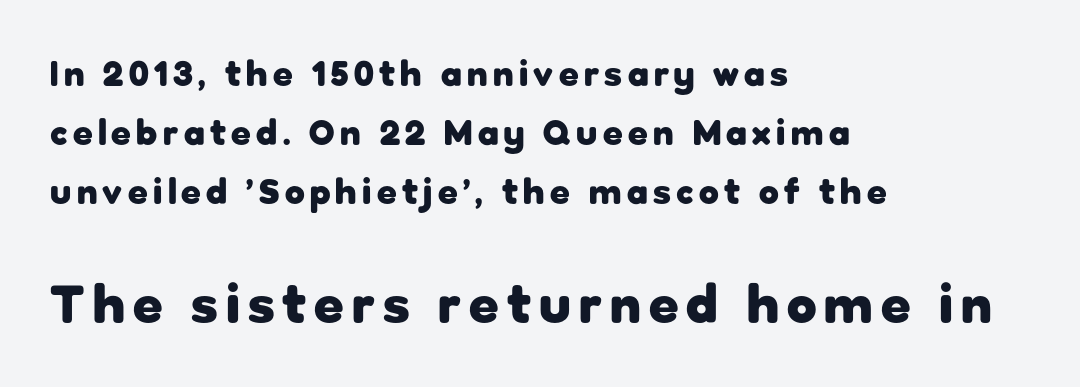
The image shows 54 px heavy sans-serif type, upright; set left-aligned, normal line spacing (1.64x), not underlined; the second (bottom) block is 1.5x larger; low stroke contrast and a medium x-height.
